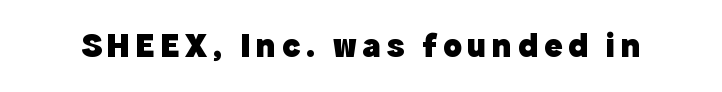
Q: Is the text bold? A: Yes.
Q: Is the text italic (slanted)? A: No, it is upright.
Q: Is the typeface a serif or a sans-serif typeface? A: Sans-serif.
Q: Is the text underlined? A: No.
Q: Width (condensed, normal, or wide)? A: Normal.
Q: x-height? A: Medium.
Q: Monospaced? A: No.
